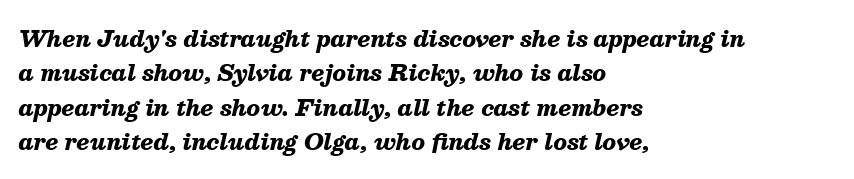
Q: Is the text bold? A: Yes.
Q: Is the text italic (slanted)? A: Yes, it leans right by about 13 degrees.
Q: Is the text underlined? A: No.
Q: How is the paragraph aligned? A: Left-aligned.
Q: Is the spacing between letters normal or unusually wide? A: Normal.
Q: Is the spacing between lines tight, normal or loose? A: Normal.
